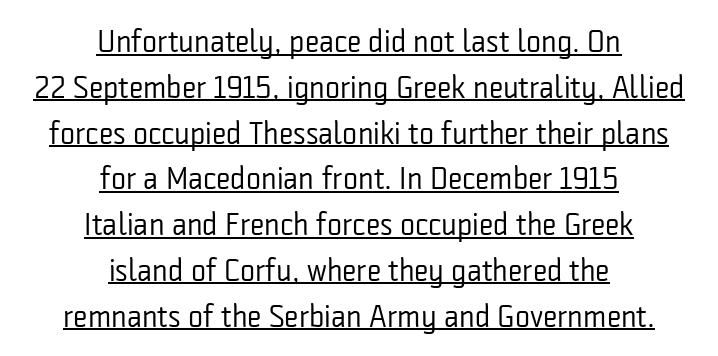
Q: Is the text bold? A: No.
Q: Is the text italic (slanted)? A: No, it is upright.
Q: Is the typeface a serif or a sans-serif typeface? A: Sans-serif.
Q: Is the text underlined? A: Yes.
Q: How is the paragraph aligned? A: Centered.
Q: Is the spacing between letters normal or unusually wide? A: Normal.
Q: Is the spacing between lines tight, normal or loose? A: Normal.
Q: Width (condensed, normal, or wide)? A: Condensed.
Q: Stroke contrast? A: Low.
Q: x-height? A: Medium.
Q: Monospaced? A: No.
